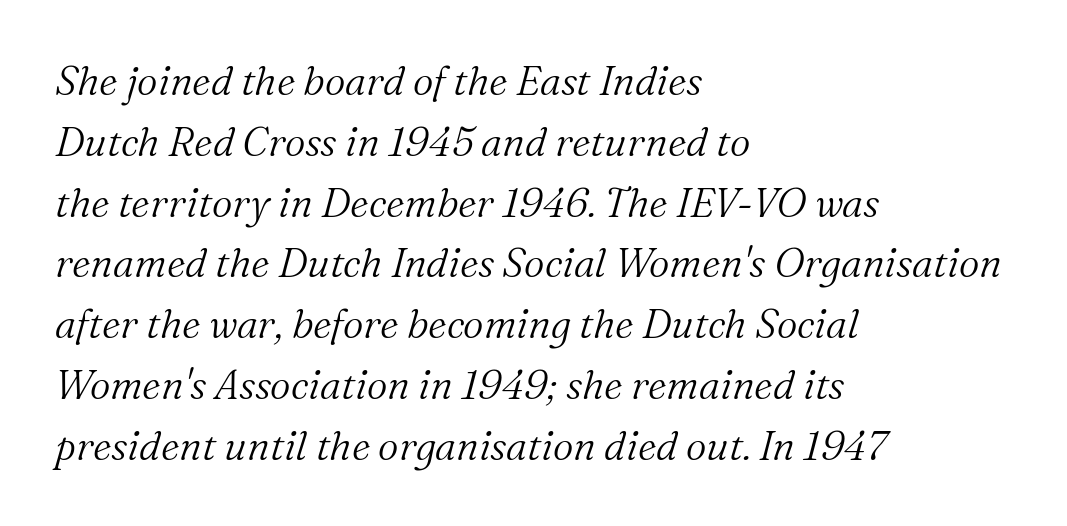
Vertically, the passage feels balanced, rows spaced as you'd expect. This is oblique type, the kind used for emphasis or titles. Casual observation: everything's shoved over to the left. No extra ink here — the face is not bold. The passage shown has conventional tracking throughout. Clear beneath every line of the passage.
